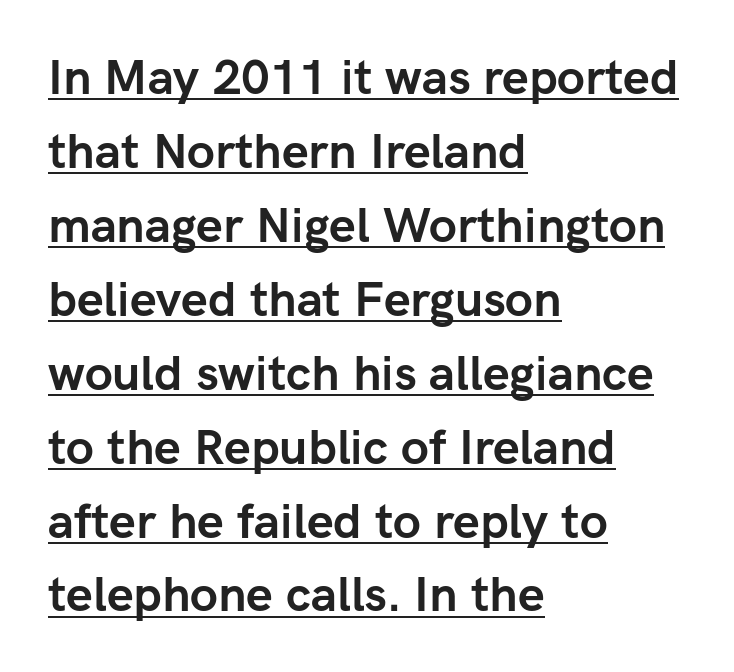
Looks like someone drew a line under every word here. These lines were composed using upright roman letters. Font category for this specimen: sans-serif. The gaps between neighbouring characters are ordinary and unremarkable. Looks like regular typesetting: each glyph gets only the width it needs.
